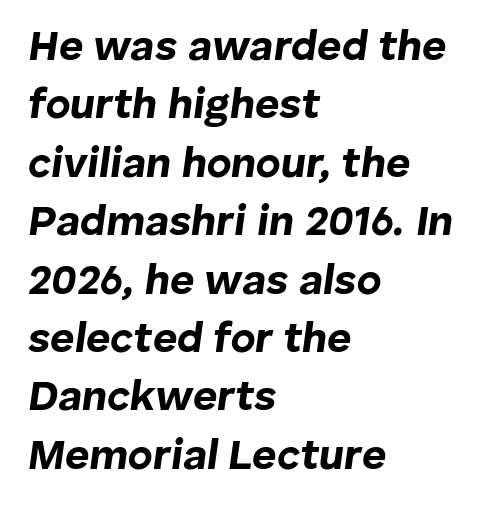
Q: Is the text bold? A: Yes.
Q: Is the text italic (slanted)? A: Yes, it leans right by about 8 degrees.
Q: Is the text underlined? A: No.
Q: How is the paragraph aligned? A: Left-aligned.
Q: Is the spacing between letters normal or unusually wide? A: Normal.
Q: Is the spacing between lines tight, normal or loose? A: Normal.
Q: Width (condensed, normal, or wide)? A: Normal.
Q: Stroke contrast? A: Low.
Q: x-height? A: Medium.
Q: Monospaced? A: No.
